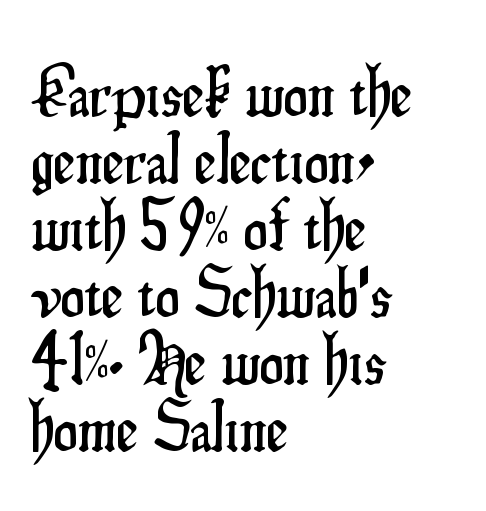
{"serif": "no", "italic": "no", "width": "condensed", "stroke_contrast": "low", "x_height": "small", "monospaced": "no", "underline": "no", "align": "left", "line_spacing": "tight", "line_spacing_ratio": 0.97, "letter_spacing": "normal", "letter_spacing_em": 0.0, "glyph_px": 69}
